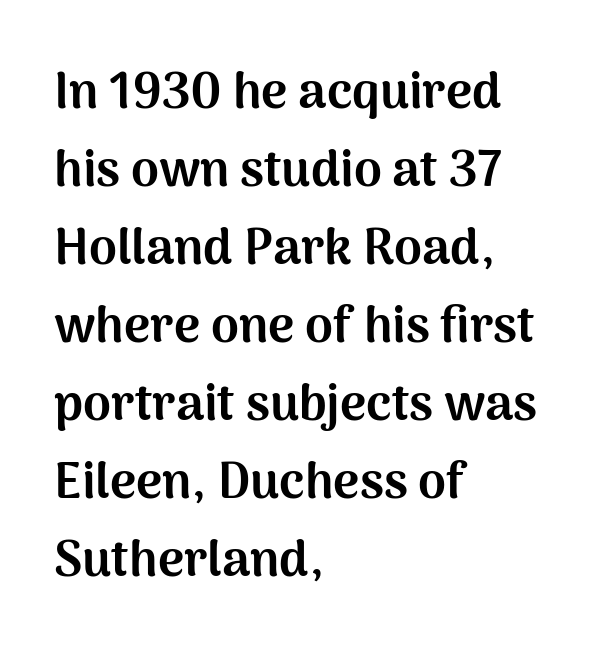
The image shows 50 px bold sans-serif type, upright; set left-aligned, normal line spacing (1.56x), normal letter spacing, not underlined; medium stroke contrast and a medium x-height.
